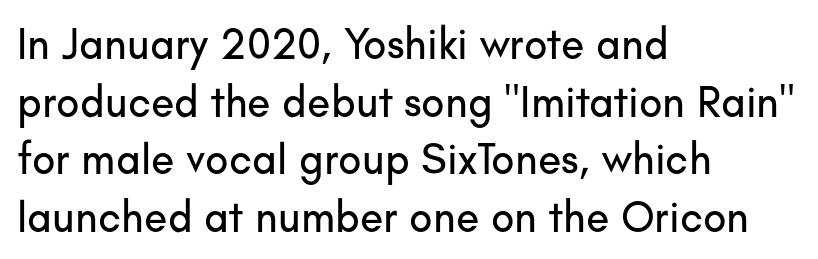
{"serif": "no", "italic": "no", "width": "normal", "stroke_contrast": "low", "x_height": "small", "monospaced": "no", "underline": "no", "align": "left", "line_spacing": "normal", "line_spacing_ratio": 1.34, "letter_spacing": "normal", "letter_spacing_em": 0.0, "glyph_px": 43}
